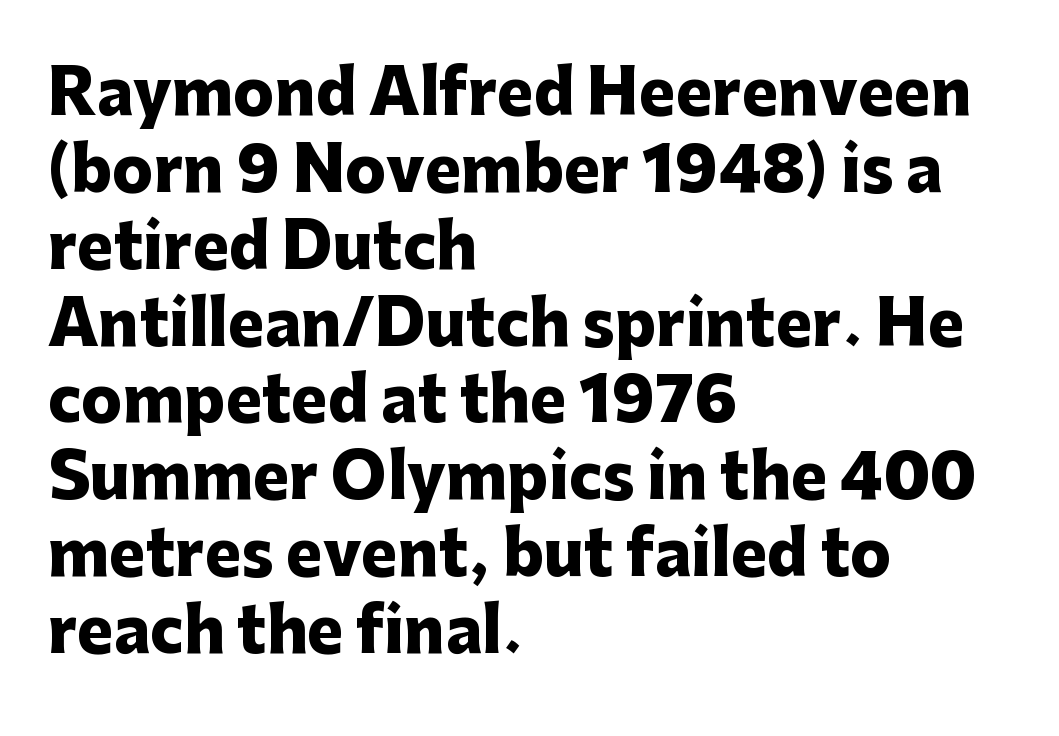
Q: Is the text bold? A: Yes.
Q: Is the text italic (slanted)? A: No, it is upright.
Q: Is the typeface a serif or a sans-serif typeface? A: Sans-serif.
Q: Is the text underlined? A: No.
Q: How is the paragraph aligned? A: Left-aligned.
Q: Is the spacing between letters normal or unusually wide? A: Normal.
Q: Is the spacing between lines tight, normal or loose? A: Normal.
Q: Width (condensed, normal, or wide)? A: Normal.
Q: Stroke contrast? A: Low.
Q: x-height? A: Medium.
Q: Monospaced? A: No.
